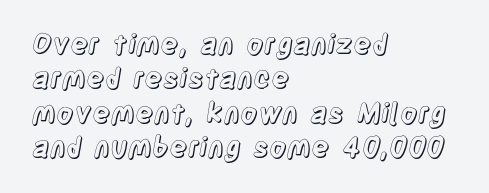
Lines of text with bare space underneath. The passage shown stacks its lines at a standard gap. Casual observation: everything's shoved over to the left.
